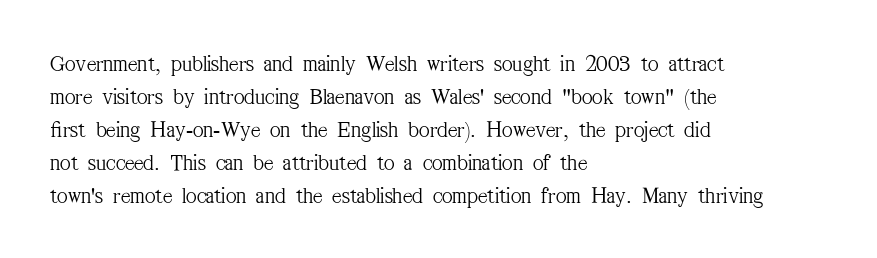
Honestly, the row spacing looks completely unremarkable. Caption: face not bold, strokes unweighted. Posture: vertical. This rendering features lettering with no underline. The setting favours the left margin, as ordinary paragraphs usually do.
